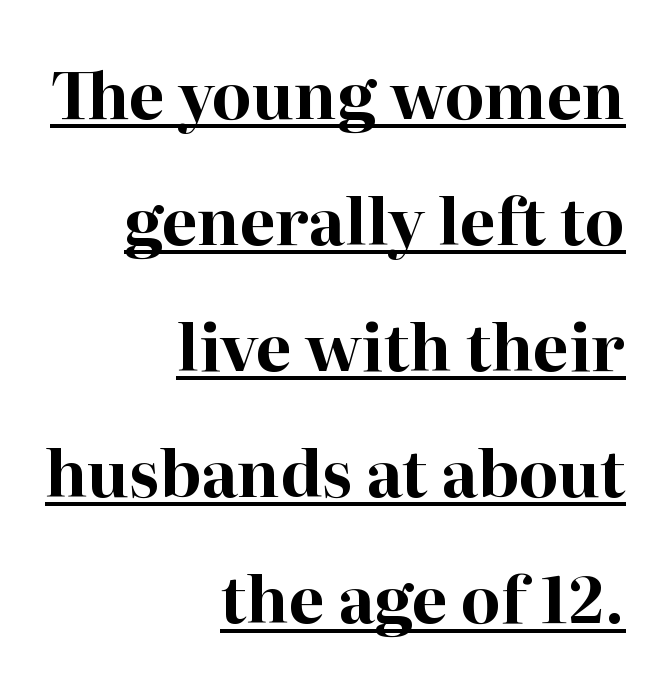
{"serif": "yes", "italic": "no", "bold": "yes", "weight": "bold", "width": "normal", "stroke_contrast": "high", "x_height": "medium", "monospaced": "no", "underline": "yes", "align": "right", "line_spacing": "loose", "line_spacing_ratio": 1.97, "letter_spacing": "normal", "letter_spacing_em": 0.0, "glyph_px": 64}
